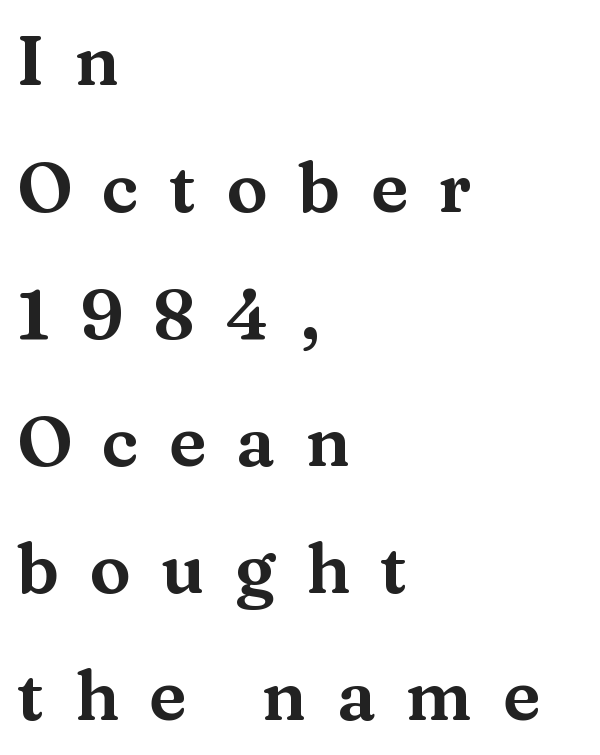
The image shows 69 px wide serif type, upright; set left-aligned, line spacing 1.84x, unusually wide letter spacing (+0.44 em), not underlined; medium stroke contrast and a medium x-height.
